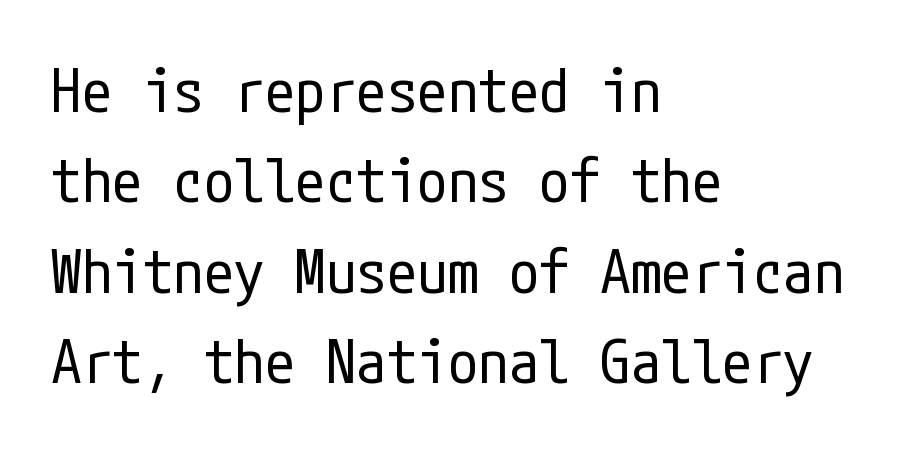
Lines of text with bare space underneath. The tracking reads as untouched default to a designer's eye. The font sits on the lighter half of the weight spectrum, regular included. Leading matches the norm, producing a regular column.
